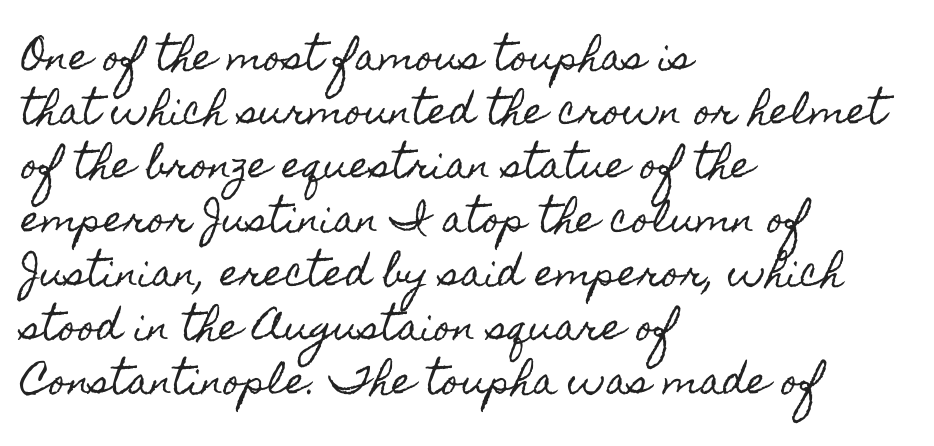
Check the space under the baseline: it is left empty. The space between consecutive lines is moderate. Layout note: lines flush left. Each letter keeps its own natural width here, so spacing adapts to shape. The passage shown has conventional tracking throughout.
